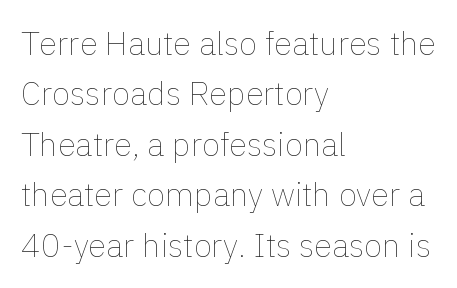
One glance says typical: line gaps are just what's usual. Rendered with straight, roman letterforms. This is not heavy type; no bold has been used. Is this a fixed-width face? No — the glyphs have proportional, varying widths. The zone under the glyphs is completely vacant. The tracking reads as untouched default to a designer's eye.
